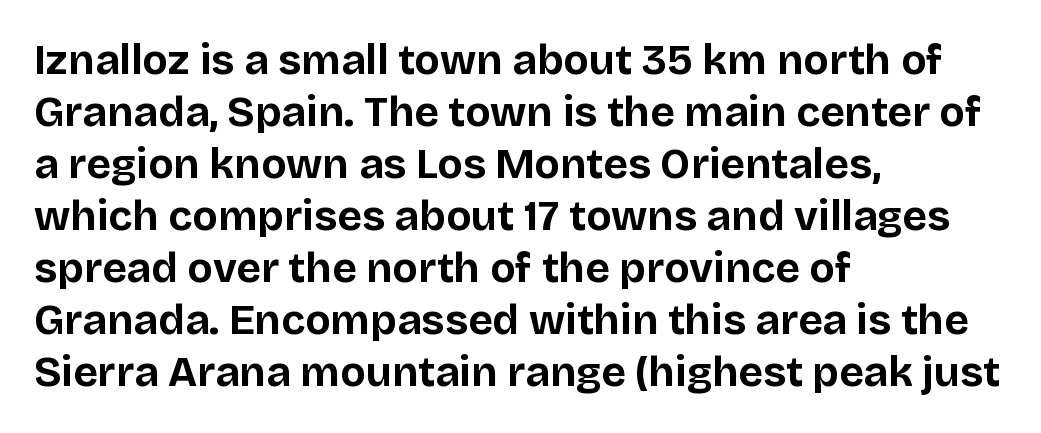
This sample has the flowing, uneven cadence of proportional lettering. Honestly, there is no underline to notice here at all. The lines are quadded left. Students, note that the glyphs here touch the page at normal intervals. Do the letters lean? They stand straight. A typesetter would label this face a sans.
